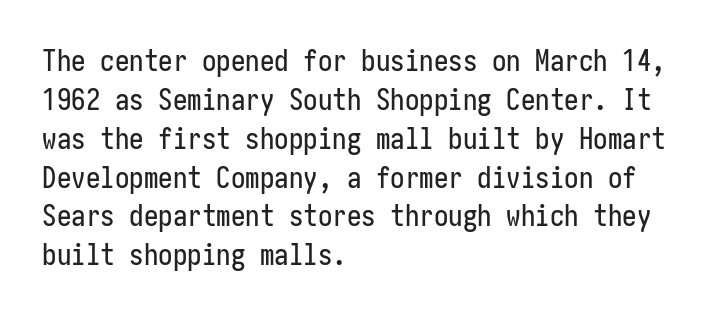
{"serif": "no", "italic": "no", "width": "condensed", "stroke_contrast": "low", "x_height": "medium", "underline": "no", "align": "left", "line_spacing": "normal", "line_spacing_ratio": 1.34, "letter_spacing": "normal", "letter_spacing_em": 0.0, "glyph_px": 29}
